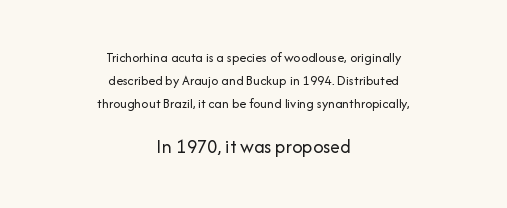
The image shows 20 px text type, upright; set centered, normal line spacing (1.64x), normal letter spacing, not underlined; the second (bottom) block is 1.43x larger.
